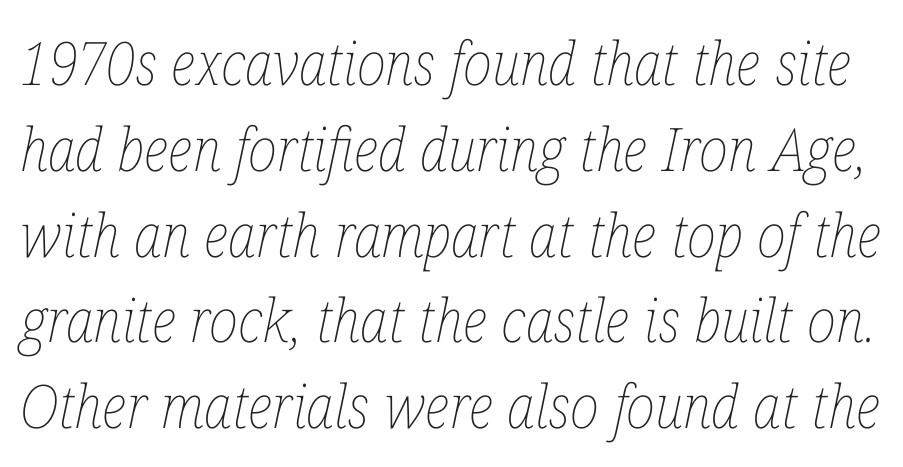
{"italic": "yes", "lean": "right", "slant_degrees": 12, "bold": "no", "weight": "thin", "width": "condensed", "stroke_contrast": "low", "x_height": "medium", "monospaced": "no", "underline": "no", "line_spacing": "normal", "line_spacing_ratio": 1.43, "letter_spacing": "normal", "letter_spacing_em": 0.0, "glyph_px": 60}
